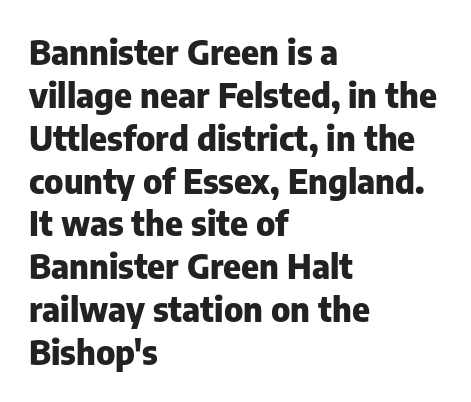
{"serif": "no", "italic": "no", "bold": "yes", "weight": "heavy", "width": "normal", "stroke_contrast": "low", "x_height": "medium", "monospaced": "no", "underline": "no", "align": "left", "line_spacing": "normal", "line_spacing_ratio": 1.26, "letter_spacing": "normal", "letter_spacing_em": 0.0, "glyph_px": 34}
